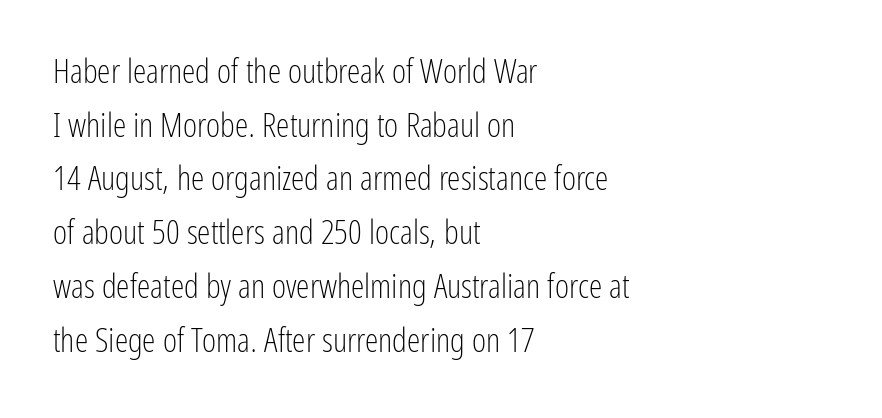
Q: Is the text bold? A: No.
Q: Is the text italic (slanted)? A: No, it is upright.
Q: Is the typeface a serif or a sans-serif typeface? A: Sans-serif.
Q: Is the text underlined? A: No.
Q: How is the paragraph aligned? A: Left-aligned.
Q: Is the spacing between letters normal or unusually wide? A: Normal.
Q: Is the spacing between lines tight, normal or loose? A: Normal.
Q: Width (condensed, normal, or wide)? A: Condensed.
Q: Stroke contrast? A: Low.
Q: x-height? A: Medium.
Q: Monospaced? A: No.
